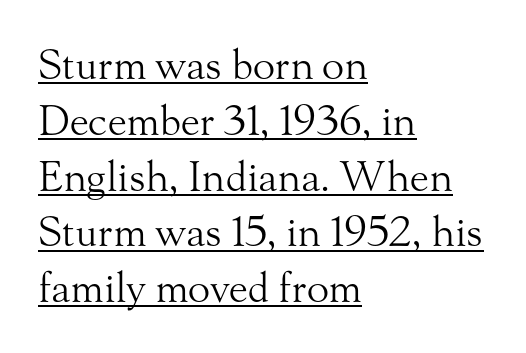
The image shows 41 px light serif type, upright; set left-aligned, normal line spacing (1.36x), normal letter spacing, underlined; medium stroke contrast and a small x-height.
